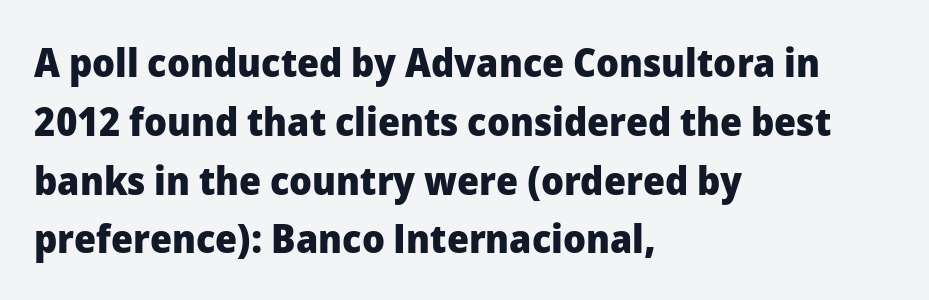
The image shows 40 px heavy sans-serif type, upright; set left-aligned, normal line spacing (1.47x), normal letter spacing, not underlined; low stroke contrast and a medium x-height.
